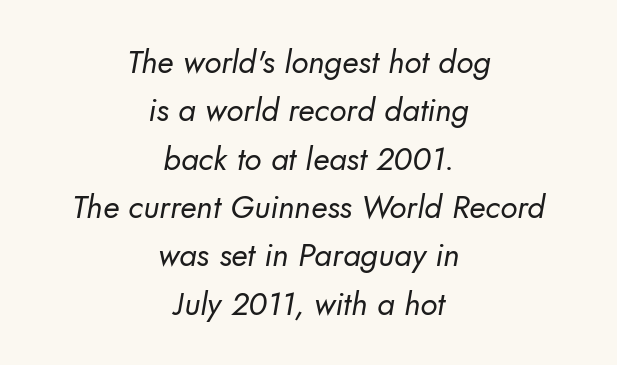
{"serif": "no", "bold": "no", "weight": "regular", "width": "normal", "stroke_contrast": "low", "x_height": "small", "monospaced": "no", "underline": "no", "align": "center", "line_spacing": "normal", "line_spacing_ratio": 1.51, "letter_spacing": "normal", "letter_spacing_em": 0.0, "glyph_px": 32}
